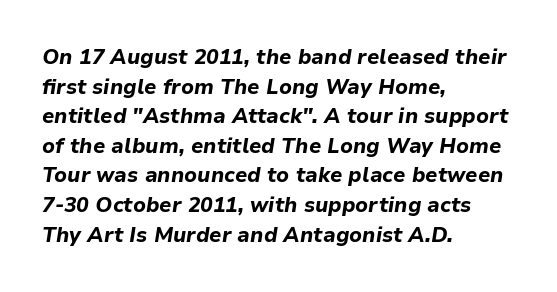
{"italic": "yes", "lean": "right", "slant_degrees": 9, "bold": "yes", "underline": "no", "align": "left", "line_spacing": "normal", "line_spacing_ratio": 1.41, "letter_spacing": "normal", "letter_spacing_em": 0.0, "glyph_px": 21}
